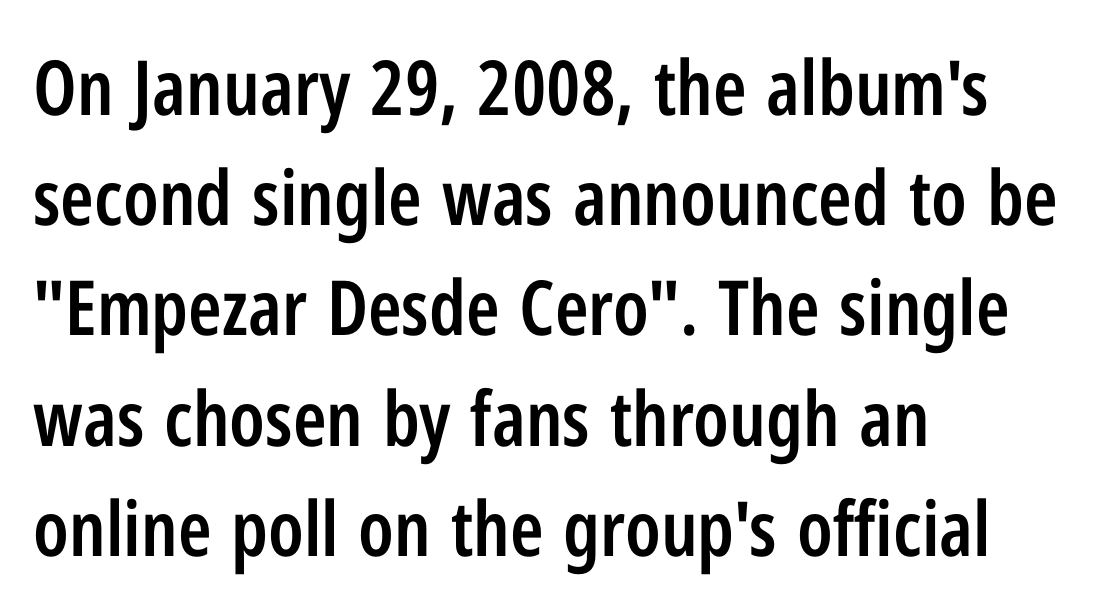
{"serif": "no", "italic": "no", "bold": "semi", "weight": "semibold", "width": "condensed", "stroke_contrast": "low", "x_height": "medium", "monospaced": "no", "underline": "no", "align": "left", "line_spacing": "normal", "line_spacing_ratio": 1.45, "letter_spacing": "normal", "letter_spacing_em": 0.0, "glyph_px": 76}
